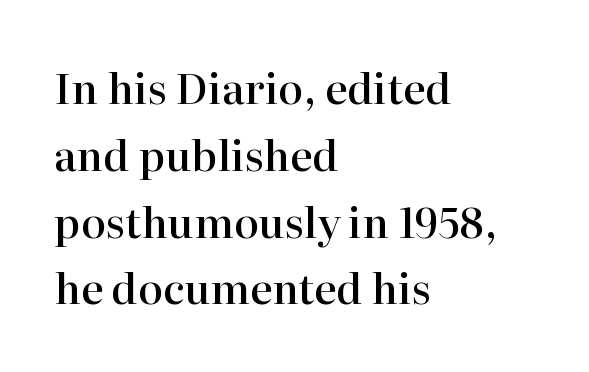
The passage shown is typeset with a serif family. Is the letter spacing exaggerated? No — it looks like the ordinary default. How heavy is the stroke? Medium-heavy — a semibold, shy of bold. Note the varied advance widths — an 'i' is clearly narrower than an 'm'. The passage is arranged the way most books set body copy — flush left. Successive baselines arrive at the customary interval.
